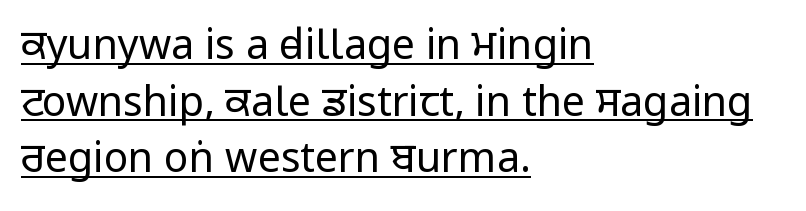
{"serif": "no", "italic": "no", "bold": "no", "weight": "regular", "width": "condensed", "stroke_contrast": "low", "x_height": "large", "monospaced": "no", "underline": "yes", "align": "left", "line_spacing": "normal", "line_spacing_ratio": 1.38, "letter_spacing": "normal", "letter_spacing_em": 0.0, "glyph_px": 41}
